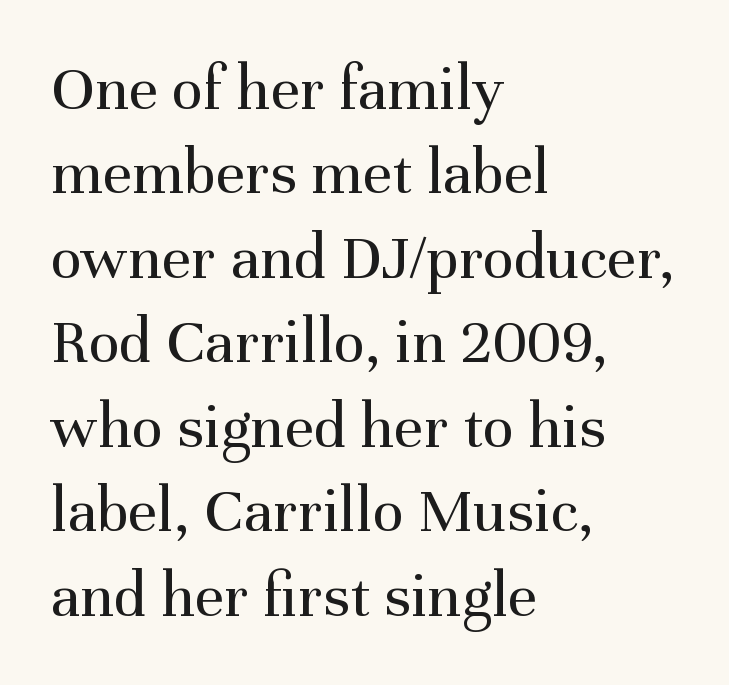
Q: Is the text bold? A: No.
Q: Is the text italic (slanted)? A: No, it is upright.
Q: Is the typeface a serif or a sans-serif typeface? A: Serif.
Q: Is the text underlined? A: No.
Q: How is the paragraph aligned? A: Left-aligned.
Q: Is the spacing between letters normal or unusually wide? A: Normal.
Q: Is the spacing between lines tight, normal or loose? A: Normal.
Q: Width (condensed, normal, or wide)? A: Normal.
Q: Stroke contrast? A: Medium.
Q: x-height? A: Medium.
Q: Monospaced? A: No.
